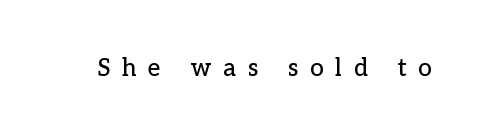
The image shows 24 px text type, upright; set unusually wide letter spacing (+0.49 em), not underlined.
